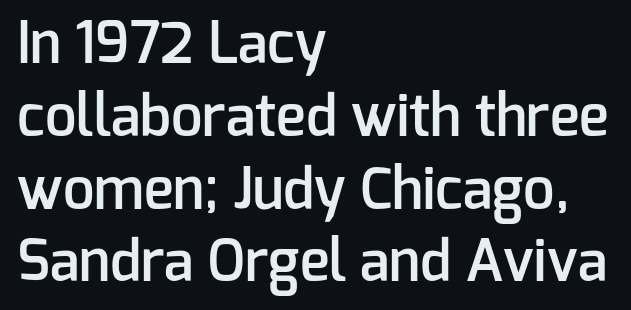
The image shows 56 px semibold sans-serif type, upright; set left-aligned, normal line spacing (1.3x), normal letter spacing, not underlined; low stroke contrast and a medium x-height.
